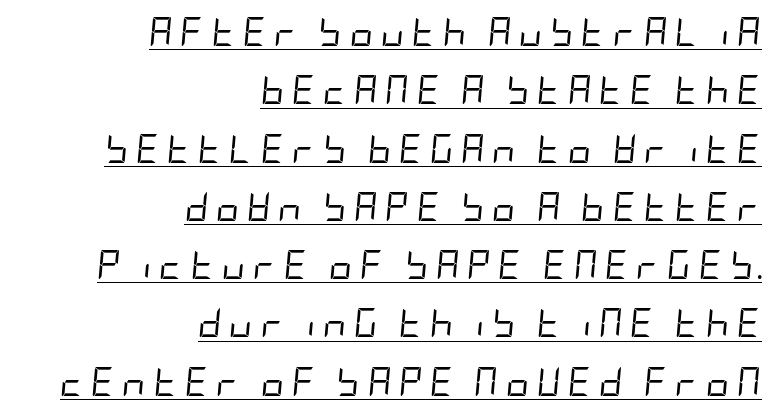
{"italic": "yes", "lean": "right", "slant_degrees": 5, "bold": "no", "weight": "regular", "width": "condensed", "stroke_contrast": "low", "x_height": "large", "underline": "yes", "align": "right", "line_spacing": "loose", "line_spacing_ratio": 2.01, "letter_spacing": "wide", "letter_spacing_em": 0.26, "glyph_px": 29}
